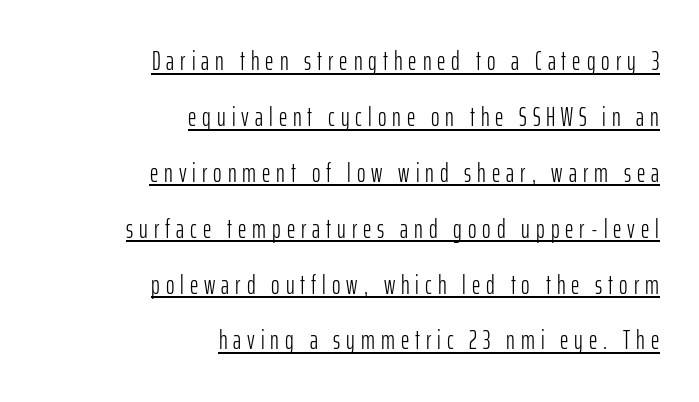
Compared with a flush-left layout, this one pins lines to the opposite, right side. A typesetter would call this heavily tracked-out type. Unbolded letterforms with no extra heft. It's the straight-up-and-down kind of type.
